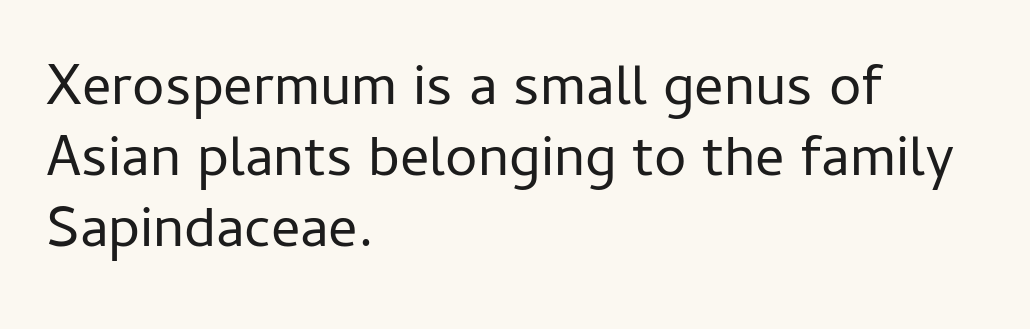
The image shows 58 px regular-weight sans-serif type, upright; set left-aligned, line spacing 1.22x, normal letter spacing, not underlined; low stroke contrast and a medium x-height.
